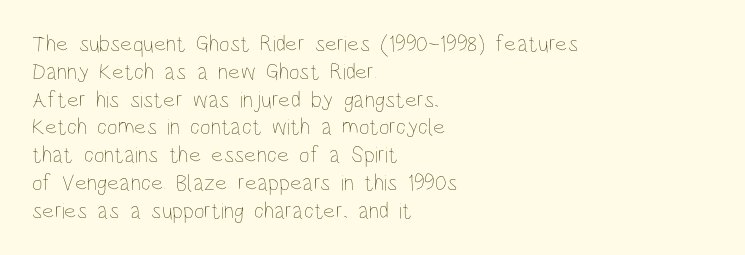
The image shows 23 px text type, upright; set left-aligned, line spacing 1.21x, normal letter spacing, not underlined.
